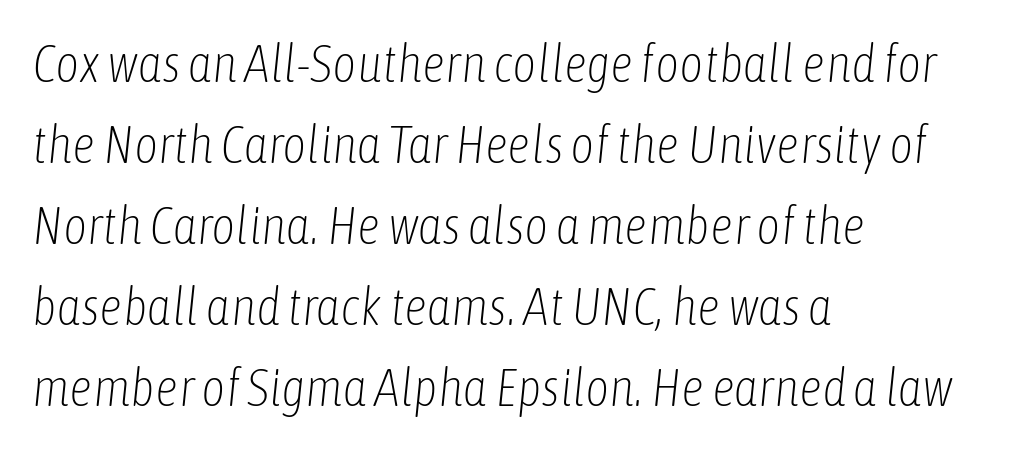
The image shows 52 px light, condensed type, italic (leaning right); set left-aligned, normal line spacing (1.56x), normal letter spacing, not underlined; low stroke contrast and a medium x-height.
